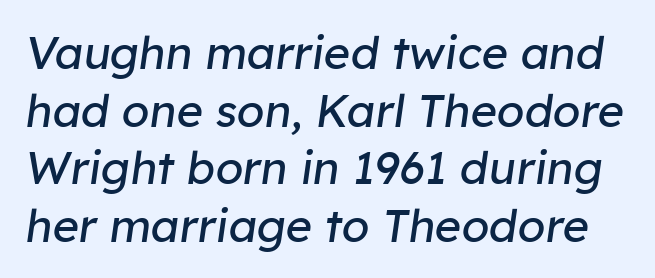
The image shows 45 px regular-weight type, italic (leaning right); set normal line spacing (1.28x), normal letter spacing, not underlined; low stroke contrast and a medium x-height.
